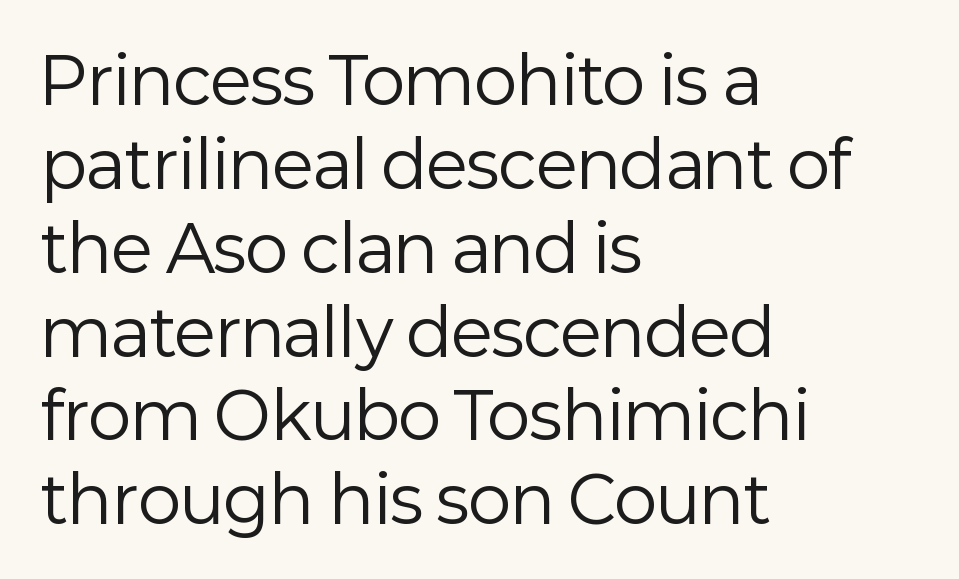
{"serif": "no", "italic": "no", "bold": "no", "weight": "regular", "width": "normal", "stroke_contrast": "low", "x_height": "medium", "monospaced": "no", "underline": "no", "align": "left", "line_spacing": "normal", "line_spacing_ratio": 1.29, "letter_spacing": "normal", "letter_spacing_em": 0.0, "glyph_px": 65}
